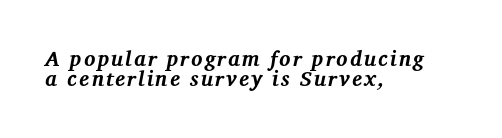
Teacher's note: observe the even left margin — that is flush-left alignment. Italic: yes, the glyphs are oblique. The words here are not underlined. Leading is clearly below the norm, producing a dense column. The glyphs have the mass of a bold cut.
